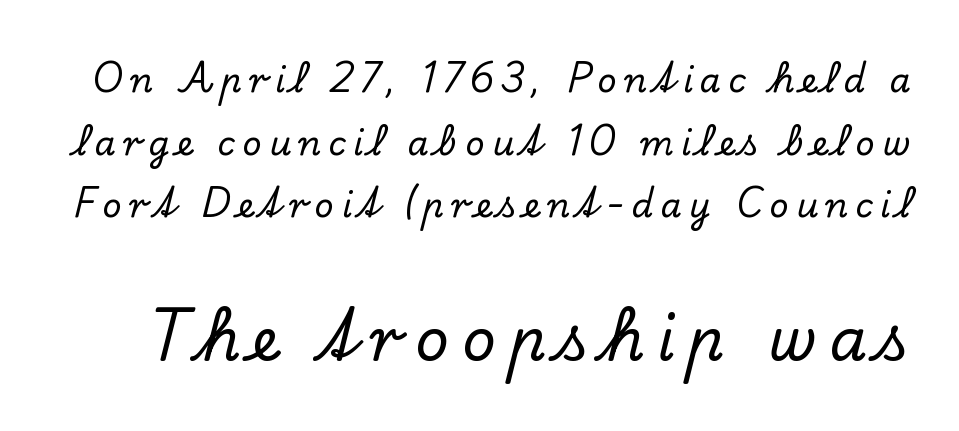
Q: Is the text italic (slanted)? A: Yes.
Q: Is the typeface a serif or a sans-serif typeface? A: Serif.
Q: Is the text underlined? A: No.
Q: Is the spacing between letters normal or unusually wide? A: Unusually wide.
Q: Which block of text is set in a larger size, the first (top) or the second (bottom)? A: The second (bottom) one.
Q: Width (condensed, normal, or wide)? A: Normal.
Q: Stroke contrast? A: Low.
Q: x-height? A: Small.
Q: Monospaced? A: No.
